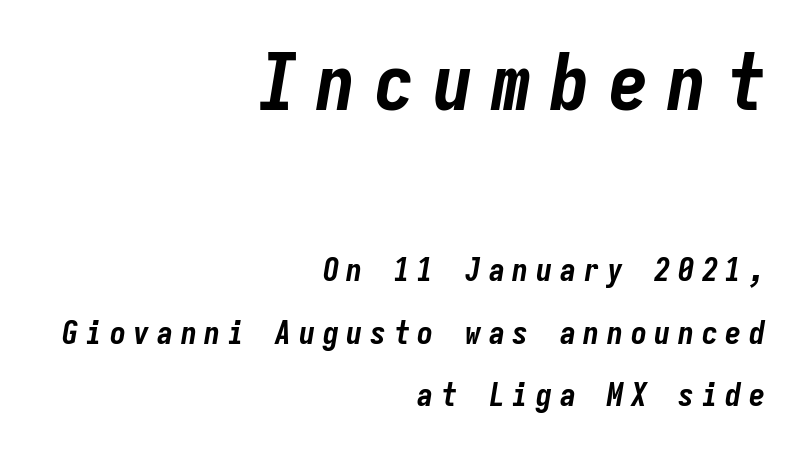
{"italic": "yes", "lean": "right", "slant_degrees": 9, "bold": "yes", "weight": "bold", "width": "condensed", "stroke_contrast": "low", "x_height": "medium", "monospaced": "yes", "underline": "no", "align": "right", "line_spacing": "loose", "line_spacing_ratio": 1.95, "letter_spacing": "wide", "letter_spacing_em": 0.24, "larger_block": "first", "size_ratio": 2.47, "glyph_px": 79}
